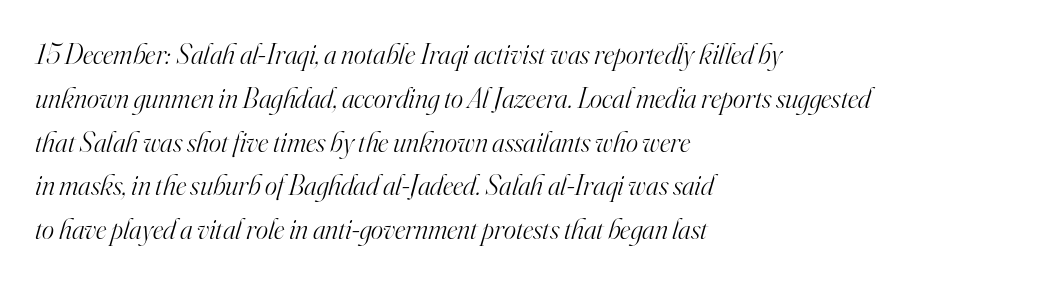
The text carries the slant typical of an italic or oblique font. Is there much room between lines? A standard amount, neither cramped nor airy. Underline: absent. Letterform terminals end in serifs throughout the passage. Horizontal alignment here is leftward, the default for most running prose. Stroke mass is kept to a normal reading level or below.
